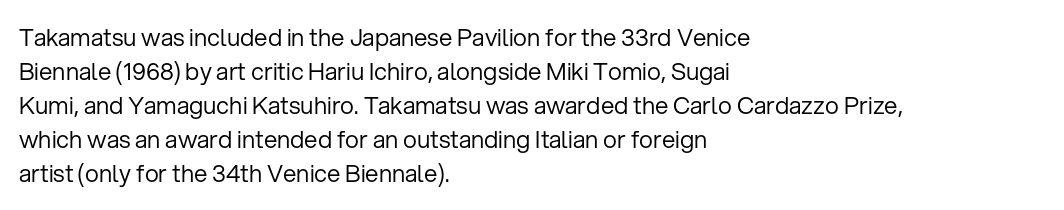
Just letters on the line, the space beneath them empty. The lines sit at an ordinary, default distance from one another. Reading down the block, your eye returns to a fixed left position each line. Think standard paragraph weight, or any step lighter than that.
